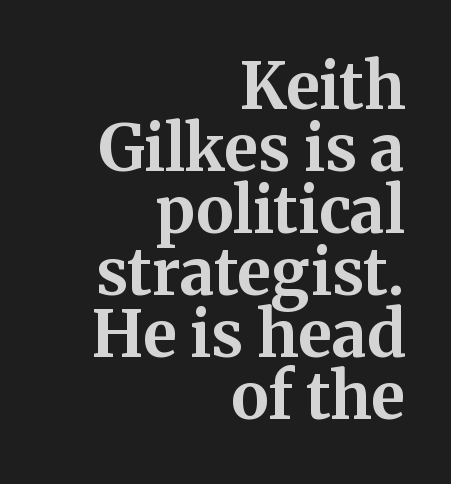
{"serif": "yes", "italic": "no", "bold": "yes", "weight": "bold", "width": "normal", "stroke_contrast": "medium", "x_height": "medium", "monospaced": "no", "underline": "no", "align": "right", "line_spacing": "tight", "line_spacing_ratio": 0.97, "letter_spacing": "normal", "letter_spacing_em": 0.0, "glyph_px": 64}
